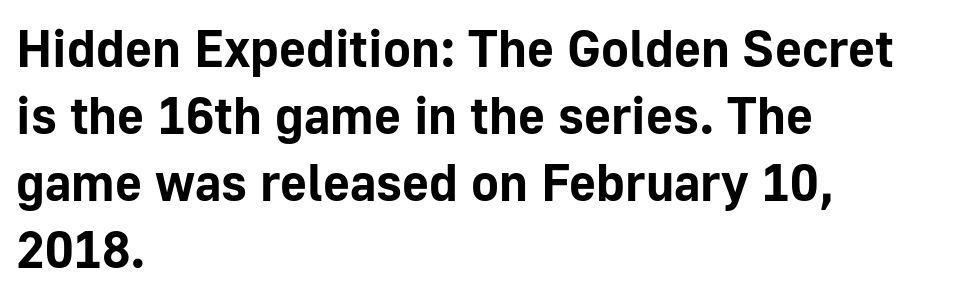
Q: Is the text bold? A: Yes.
Q: Is the text italic (slanted)? A: No, it is upright.
Q: Is the typeface a serif or a sans-serif typeface? A: Sans-serif.
Q: Is the text underlined? A: No.
Q: How is the paragraph aligned? A: Left-aligned.
Q: Is the spacing between letters normal or unusually wide? A: Normal.
Q: Is the spacing between lines tight, normal or loose? A: Normal.
Q: Width (condensed, normal, or wide)? A: Normal.
Q: Stroke contrast? A: Low.
Q: x-height? A: Medium.
Q: Monospaced? A: No.
